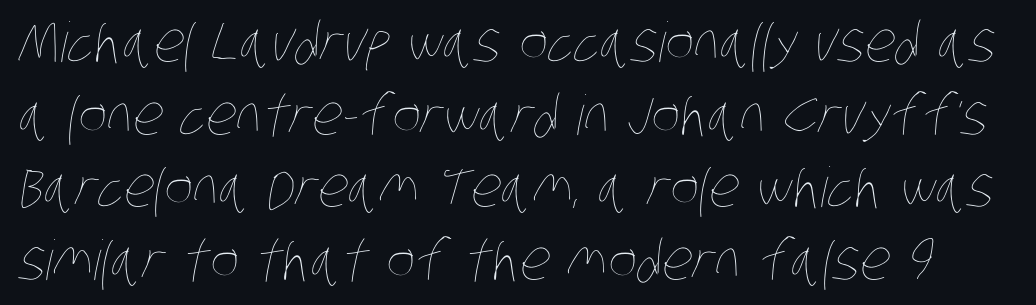
The image shows 55 px thin, condensed type; set normal line spacing (1.32x), normal letter spacing, not underlined; low stroke contrast and a large x-height.
